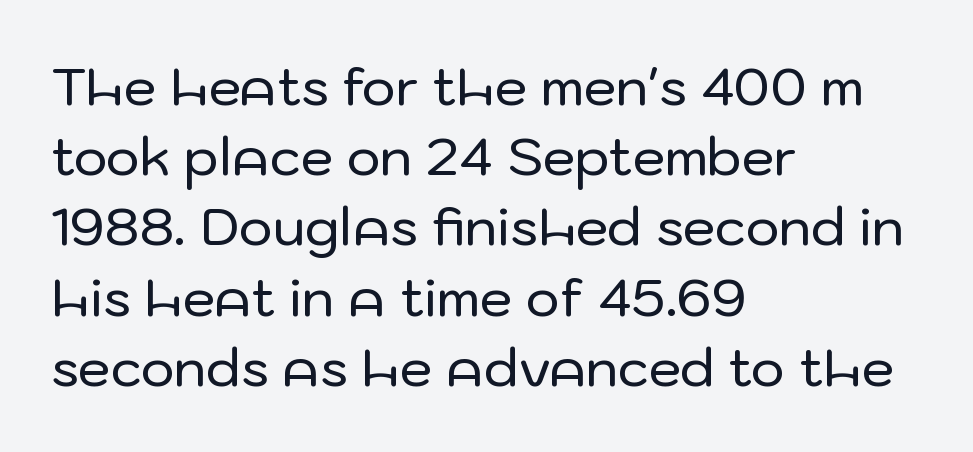
{"serif": "no", "italic": "no", "width": "normal", "stroke_contrast": "low", "x_height": "medium", "monospaced": "no", "underline": "no", "align": "left", "line_spacing": "normal", "line_spacing_ratio": 1.35, "letter_spacing": "normal", "letter_spacing_em": 0.0, "glyph_px": 52}
